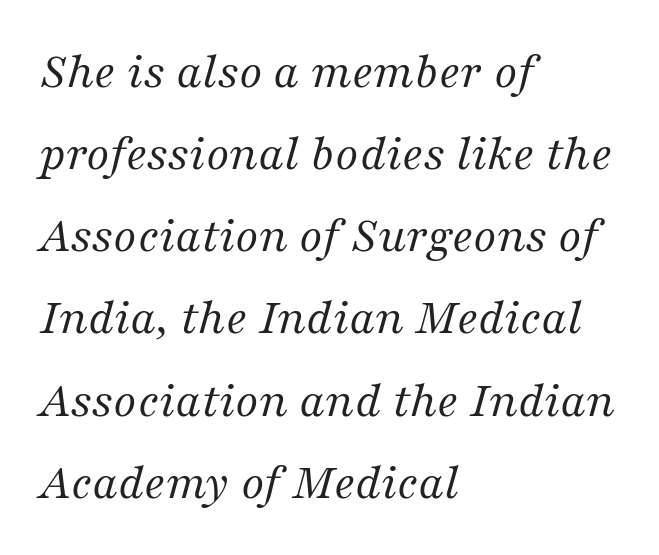
{"serif": "yes", "italic": "yes", "lean": "right", "slant_degrees": 16, "bold": "no", "weight": "regular", "width": "normal", "stroke_contrast": "medium", "x_height": "medium", "monospaced": "no", "underline": "no", "align": "left", "line_spacing": "normal", "line_spacing_ratio": 1.58, "letter_spacing": "normal", "letter_spacing_em": 0.0, "glyph_px": 52}
